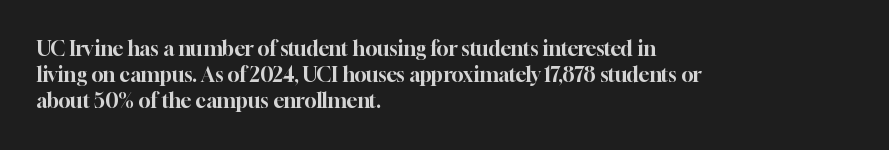
The image shows 20 px text type, upright; set left-aligned, normal line spacing (1.31x), normal letter spacing, not underlined.
